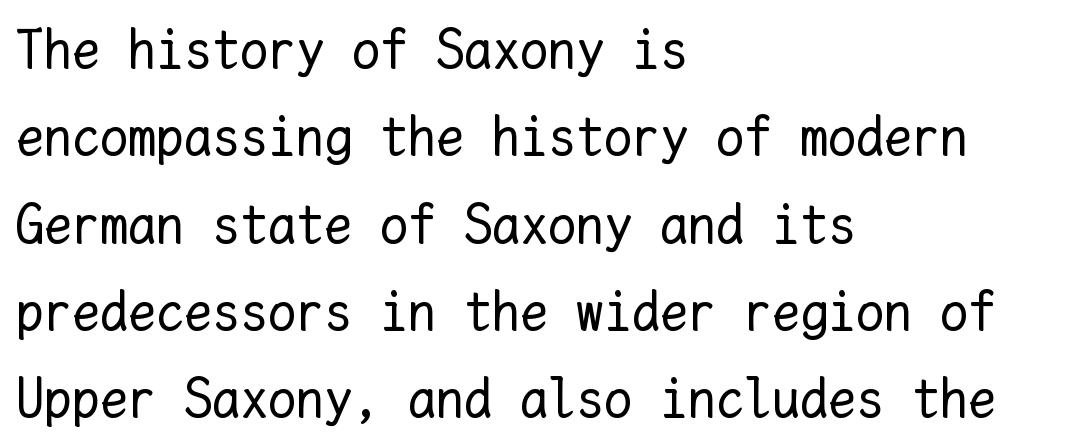
The image shows 56 px regular-weight type, upright, monospaced; set left-aligned, normal line spacing (1.56x), normal letter spacing, not underlined; low stroke contrast and a medium x-height.
